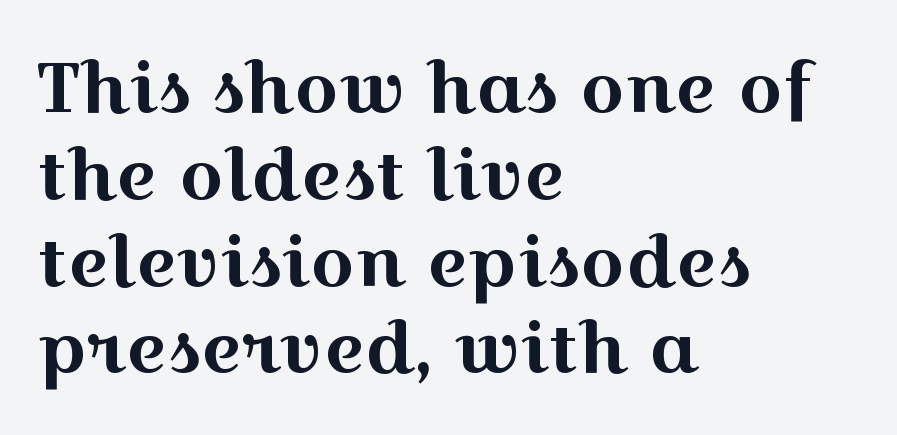
Think of a printed novel: that variable character pitch is what you see here. The letters sit at their default tracking, neither squeezed nor spread. A roman cut, with each character standing at attention. This sample is left-justified, so line endings fall wherever the words run out.
